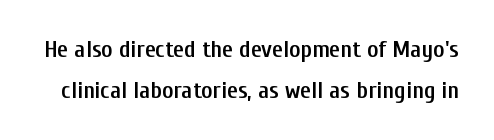
Q: Is the text bold? A: Semi-bold.
Q: Is the text italic (slanted)? A: No, it is upright.
Q: Is the text underlined? A: No.
Q: Is the spacing between letters normal or unusually wide? A: Normal.
Q: Is the spacing between lines tight, normal or loose? A: Normal.
